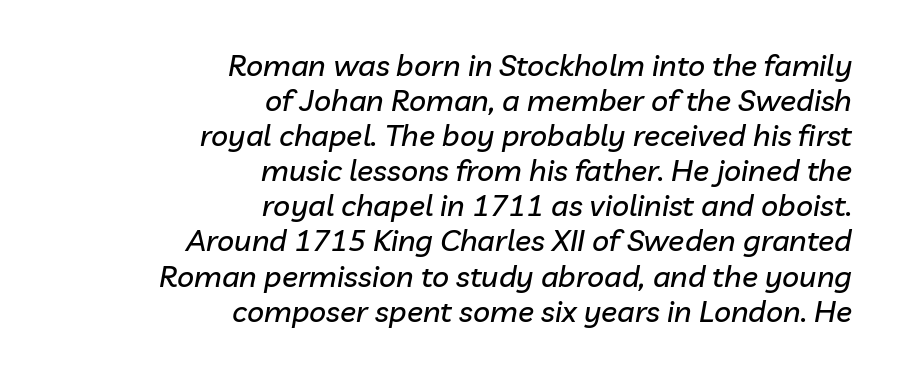
Honestly, the letter spacing is just normal — you wouldn't notice it. In terms of posture, this sample is oblique. Beneath every word, the page is bare. Line endings align vertically; line beginnings do not. Note the varied advance widths — an 'i' is clearly narrower than an 'm'.
